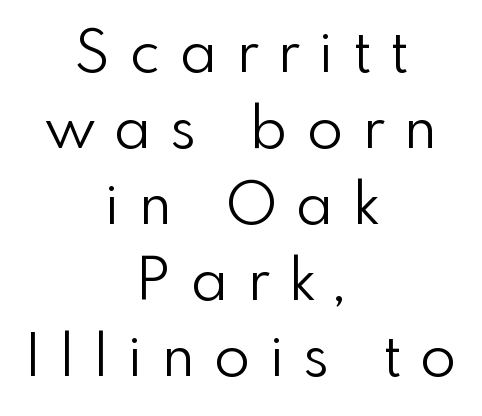
Q: Is the text bold? A: No.
Q: Is the text italic (slanted)? A: No, it is upright.
Q: Is the typeface a serif or a sans-serif typeface? A: Sans-serif.
Q: Is the text underlined? A: No.
Q: How is the paragraph aligned? A: Centered.
Q: Is the spacing between letters normal or unusually wide? A: Unusually wide.
Q: Is the spacing between lines tight, normal or loose? A: Normal.
Q: Width (condensed, normal, or wide)? A: Normal.
Q: Stroke contrast? A: Low.
Q: x-height? A: Small.
Q: Monospaced? A: No.
